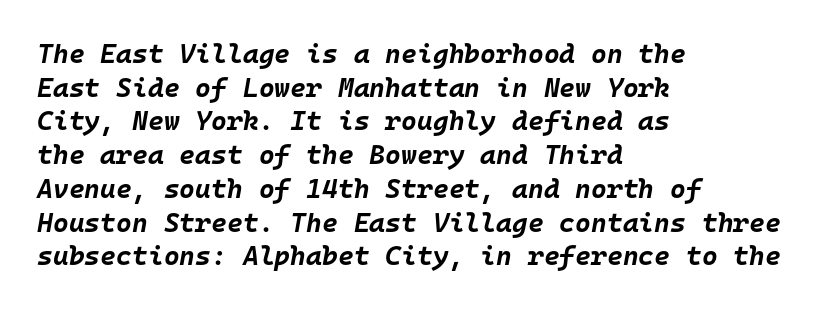
The image shows 27 px bold type, italic (leaning right); set left-aligned, normal line spacing (1.25x), normal letter spacing, not underlined.
